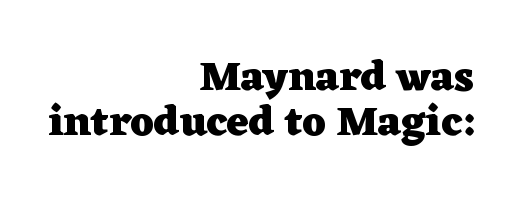
Characters follow at the spacing the type designer built in. These lines are composed in type with serifs. Just letters on the line, the space beneath them empty. What's the leading like? Squeezed, with rows nearly overlapping. Right-aligned paragraph, ragged on the left. Do the characters align in a grid? No, the font is proportional.
